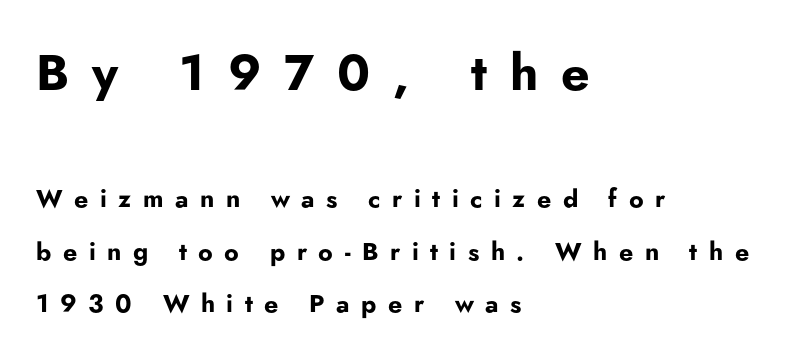
The image shows 50 px bold sans-serif type, upright; set left-aligned, loose line spacing (2.09x), unusually wide letter spacing (+0.46 em), not underlined; the first (top) block is 2.0x larger; low stroke contrast and a small x-height.
